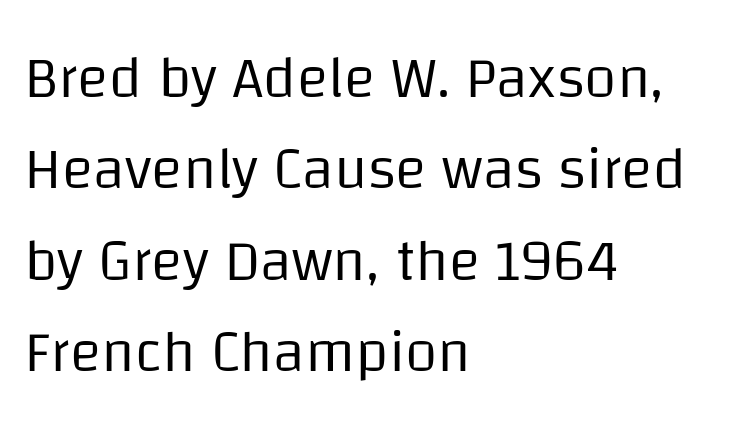
Each line starts at the same left margin while the right side varies. A bare baseline throughout the passage. No italicization has been applied; the sample stays upright. The rendering uses a moderate line-height, typical for paragraphs. Proportional: the letters do not fall into vertical columns. These lines keep a tight, regular rhythm from letter to letter.
